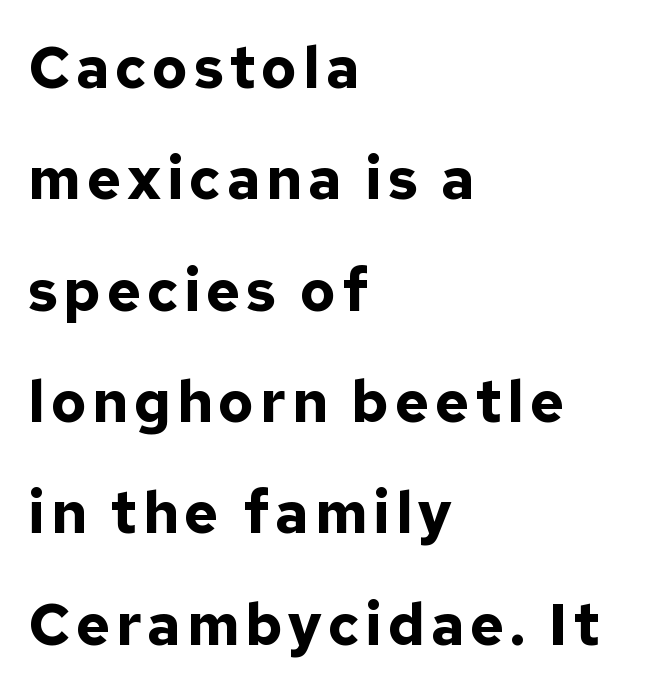
The image shows 58 px bold sans-serif type, upright; set left-aligned, loose line spacing (1.92x), not underlined; low stroke contrast and a medium x-height.
